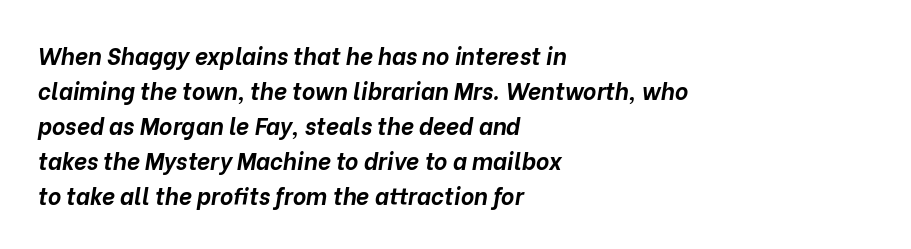
The image shows 23 px bold type, italic (leaning right); set left-aligned, normal line spacing (1.52x), normal letter spacing, not underlined.
